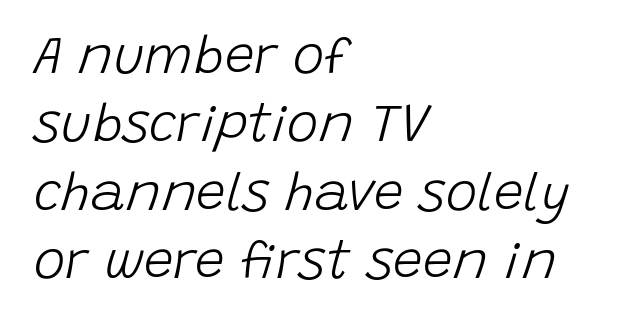
{"italic": "yes", "lean": "right", "slant_degrees": 15, "bold": "no", "weight": "light", "width": "normal", "stroke_contrast": "low", "x_height": "large", "monospaced": "no", "underline": "no", "align": "left", "line_spacing": "normal", "line_spacing_ratio": 1.29, "letter_spacing": "normal", "letter_spacing_em": 0.0, "glyph_px": 53}
